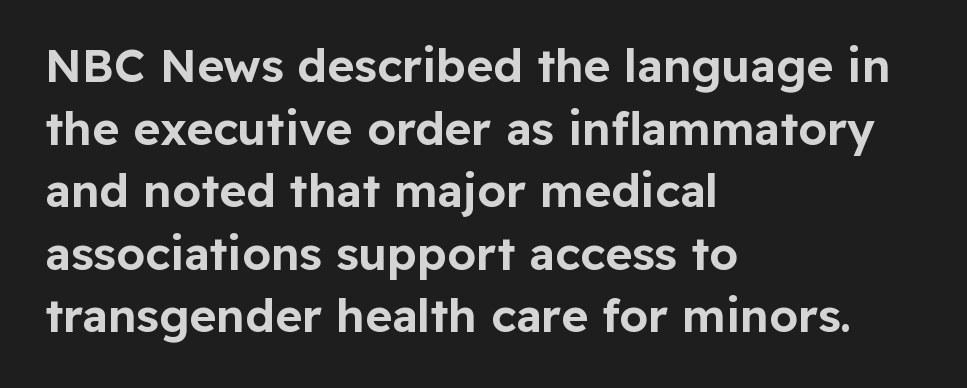
Q: Is the text italic (slanted)? A: No, it is upright.
Q: Is the typeface a serif or a sans-serif typeface? A: Sans-serif.
Q: Is the text underlined? A: No.
Q: How is the paragraph aligned? A: Left-aligned.
Q: Is the spacing between letters normal or unusually wide? A: Normal.
Q: Is the spacing between lines tight, normal or loose? A: Normal.
Q: Width (condensed, normal, or wide)? A: Normal.
Q: Stroke contrast? A: Low.
Q: x-height? A: Medium.
Q: Monospaced? A: No.
